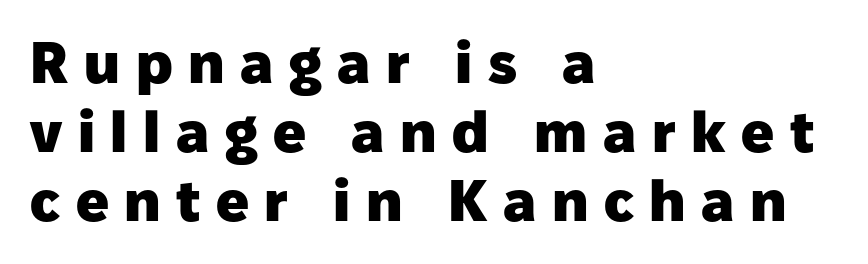
Q: Is the text bold? A: Yes.
Q: Is the text italic (slanted)? A: No, it is upright.
Q: Is the typeface a serif or a sans-serif typeface? A: Sans-serif.
Q: Is the text underlined? A: No.
Q: How is the paragraph aligned? A: Left-aligned.
Q: Is the spacing between letters normal or unusually wide? A: Unusually wide.
Q: Width (condensed, normal, or wide)? A: Normal.
Q: Stroke contrast? A: Low.
Q: x-height? A: Medium.
Q: Monospaced? A: No.
